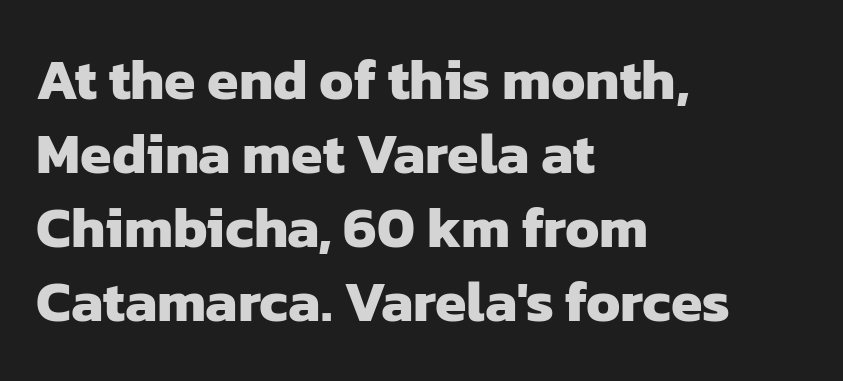
The image shows 57 px heavy sans-serif type; set left-aligned, normal line spacing (1.3x), normal letter spacing, not underlined; low stroke contrast and a medium x-height.
